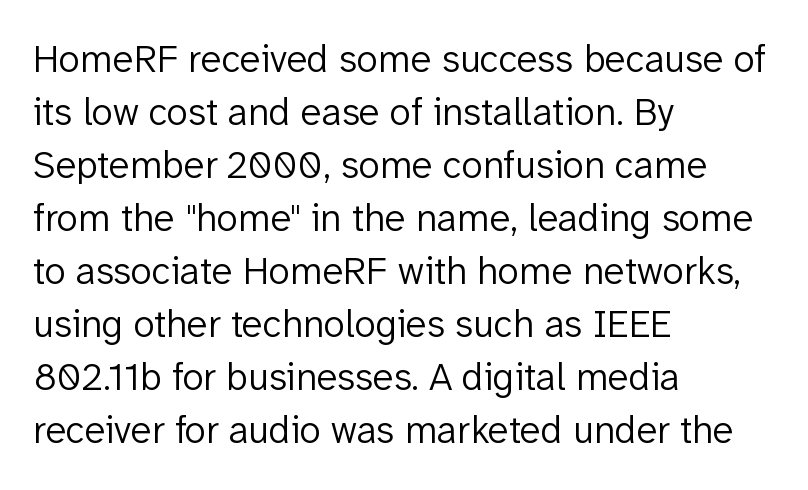
The type family on display is of the sans-serif kind. Each row of text sits above clean, open space. Where is the straight margin? On the left. The face used here is proportionally spaced, like ordinary book or web type. Regular leading. Italic? Not at all — the glyphs are vertical.
